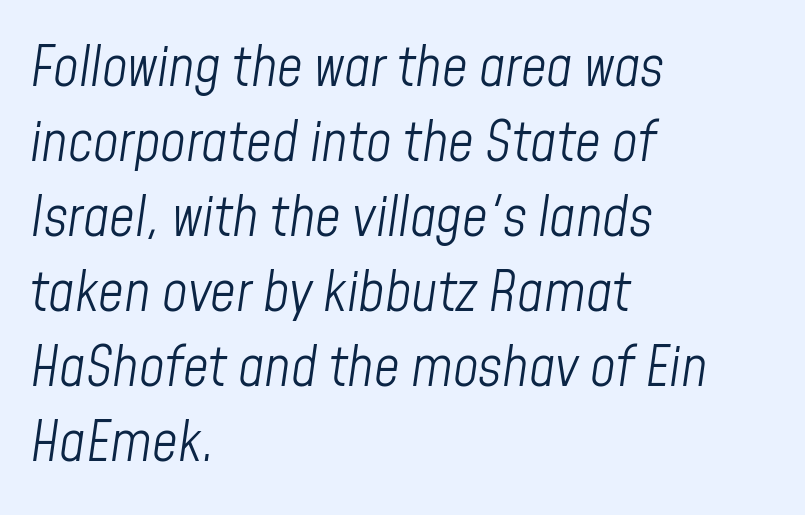
The image shows 56 px light, condensed type, italic (leaning right); set left-aligned, normal line spacing (1.34x), normal letter spacing, not underlined; low stroke contrast and a medium x-height.
